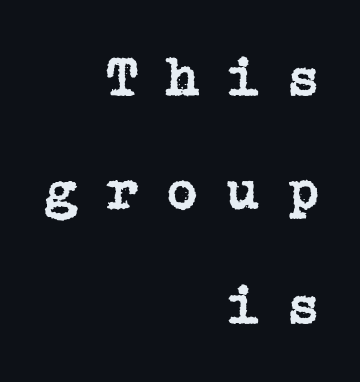
Q: Is the text italic (slanted)? A: No, it is upright.
Q: Is the typeface a serif or a sans-serif typeface? A: Serif.
Q: Is the text underlined? A: No.
Q: How is the paragraph aligned? A: Right-aligned.
Q: Is the spacing between letters normal or unusually wide? A: Unusually wide.
Q: Is the spacing between lines tight, normal or loose? A: Loose.
Q: Width (condensed, normal, or wide)? A: Normal.
Q: Stroke contrast? A: Low.
Q: x-height? A: Medium.
